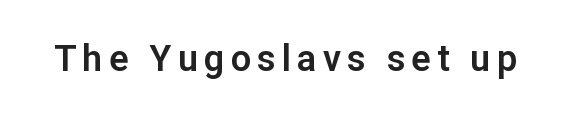
Looks like regular typesetting: each glyph gets only the width it needs. No word sits above an underline. The typography opts for an upright posture over an oblique one. To sum up the face: it is a sans, with no serifs.
